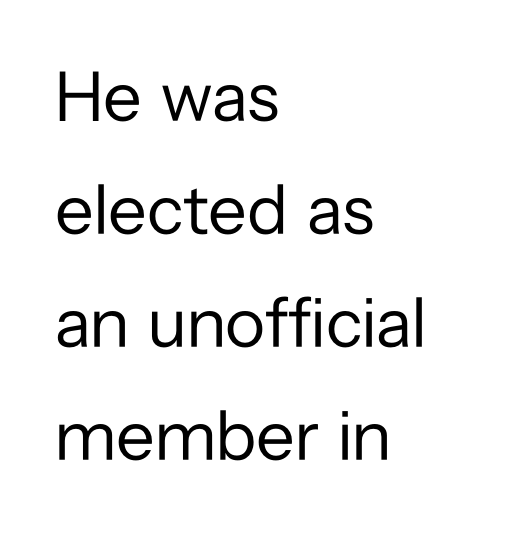
The image shows 71 px regular-weight sans-serif type, upright; set left-aligned, normal line spacing (1.59x), normal letter spacing, not underlined; low stroke contrast and a medium x-height.
